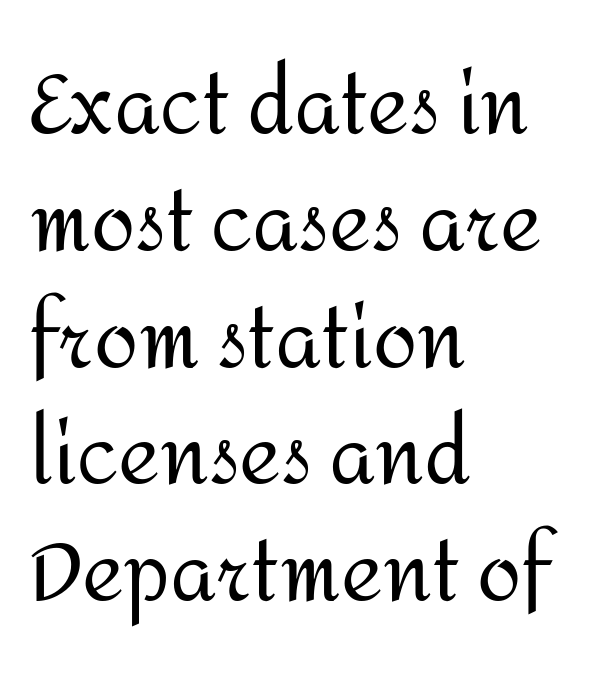
This is sans-serif lettering, the kind often seen on screens and signage. These lines are rendered in a variable-pitch font. Letters rest on an invisible, unmarked baseline. Honestly, the row spacing looks completely unremarkable.
